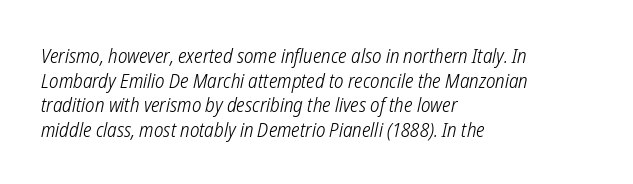
The rendering keeps characters at their native spacing. Visually the block forms a straight wall on the left and a jagged coastline on the right. The space directly below the letters is spotless. Stems and bowls with no extra thickness — not bold.
